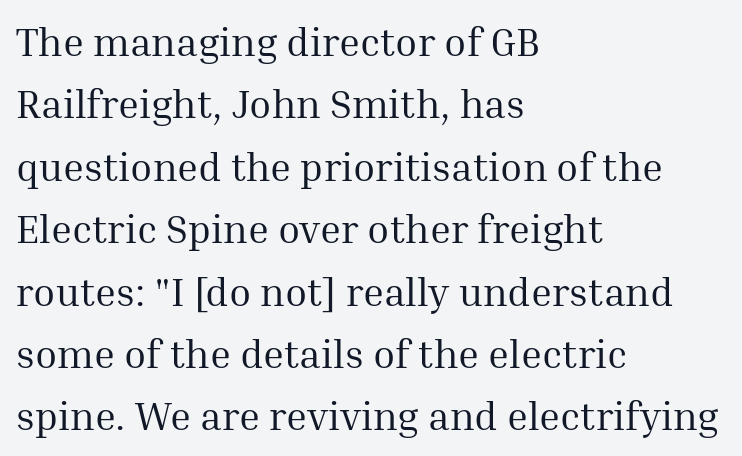
Any mark beneath the type? The region is blank. Note the varied advance widths — an 'i' is clearly narrower than an 'm'. If you drew a line through each stem, it would be perfectly vertical. The passage shown is not bold in any degree. Each line starts at the same left margin while the right side varies. In terms of leading, this rendering sits right in the middle.
